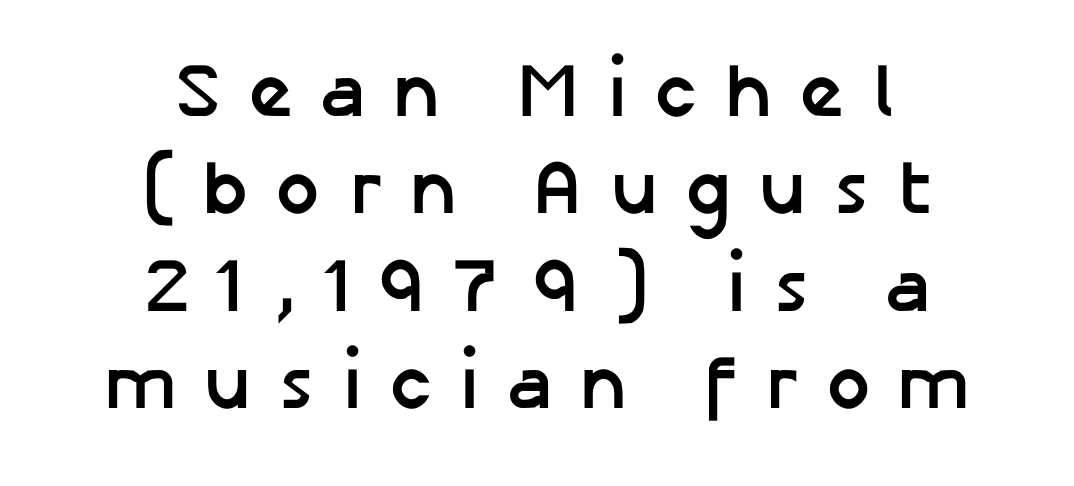
Q: Is the text bold? A: Yes.
Q: Is the text italic (slanted)? A: No, it is upright.
Q: Is the typeface a serif or a sans-serif typeface? A: Sans-serif.
Q: Is the text underlined? A: No.
Q: How is the paragraph aligned? A: Centered.
Q: Is the spacing between letters normal or unusually wide? A: Unusually wide.
Q: Is the spacing between lines tight, normal or loose? A: Normal.
Q: Width (condensed, normal, or wide)? A: Normal.
Q: Stroke contrast? A: Low.
Q: x-height? A: Medium.
Q: Monospaced? A: No.
